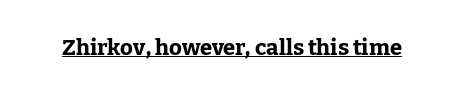
Q: Is the text bold? A: Yes.
Q: Is the text italic (slanted)? A: No, it is upright.
Q: Is the text underlined? A: Yes.
Q: Is the spacing between letters normal or unusually wide? A: Normal.
